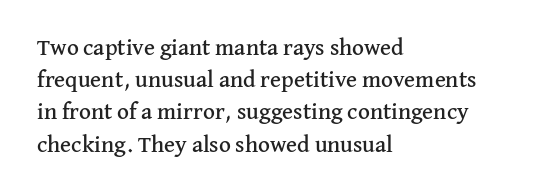
Q: Is the text italic (slanted)? A: No, it is upright.
Q: Is the text underlined? A: No.
Q: How is the paragraph aligned? A: Left-aligned.
Q: Is the spacing between letters normal or unusually wide? A: Normal.
Q: Is the spacing between lines tight, normal or loose? A: Normal.
